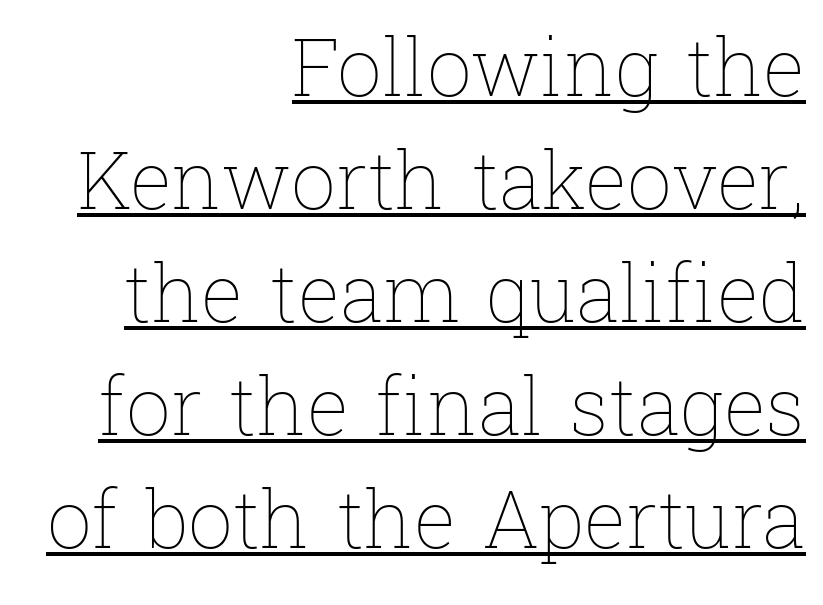
{"italic": "no", "bold": "no", "weight": "thin", "width": "normal", "stroke_contrast": "low", "x_height": "medium", "monospaced": "no", "underline": "yes", "align": "right", "line_spacing": "normal", "line_spacing_ratio": 1.43, "letter_spacing": "normal", "letter_spacing_em": 0.0, "glyph_px": 79}
